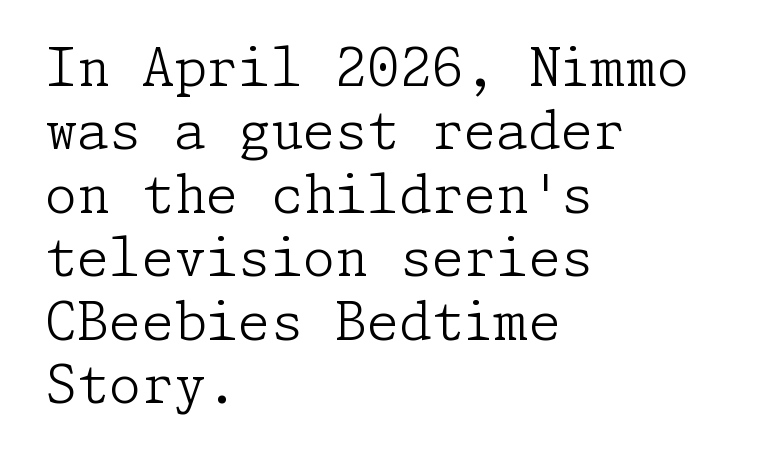
Quick note: underline off. In terms of letterform style, serifs are clearly present. The lettering stays uniformly vertical, giving the passage a roman look. Does the copy run flush right? No — it runs flush left. Observe the ordinary spacing: letters are neighbours, not strangers.
